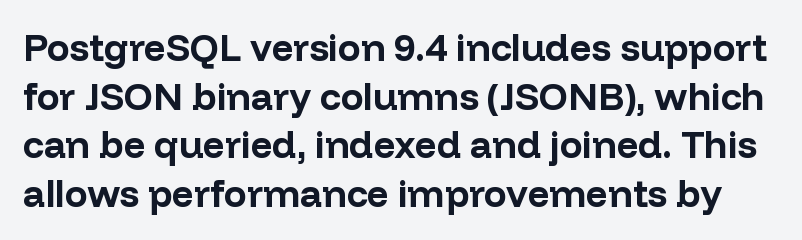
Q: Is the text bold? A: Yes.
Q: Is the text italic (slanted)? A: No, it is upright.
Q: Is the typeface a serif or a sans-serif typeface? A: Sans-serif.
Q: Is the text underlined? A: No.
Q: Is the spacing between letters normal or unusually wide? A: Normal.
Q: Is the spacing between lines tight, normal or loose? A: Normal.
Q: Width (condensed, normal, or wide)? A: Normal.
Q: Stroke contrast? A: Low.
Q: x-height? A: Medium.
Q: Monospaced? A: No.
